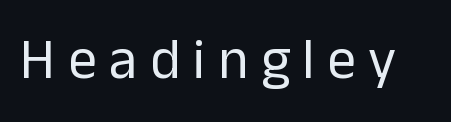
A bare baseline throughout the passage. The font sits on the lighter half of the weight spectrum, regular included. Honestly, the letter spacing is so wide it's the main thing you notice. The letters advance in unequal steps, a hallmark of proportional type. Serif or sans? Sans — the stroke terminals are bare.
